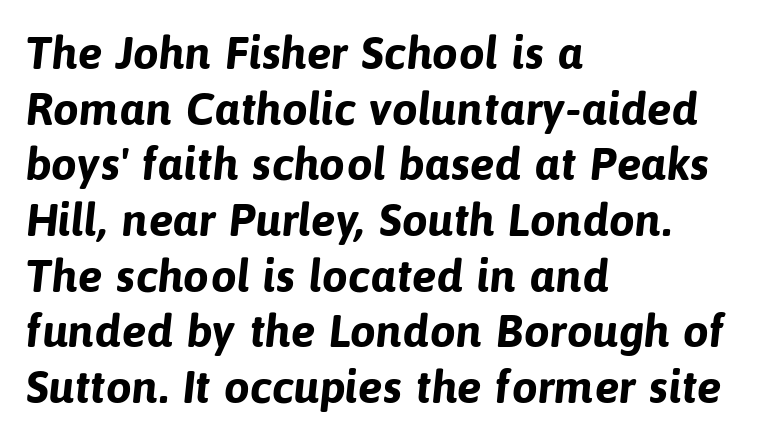
{"serif": "no", "bold": "yes", "weight": "bold", "width": "normal", "stroke_contrast": "low", "x_height": "medium", "monospaced": "no", "underline": "no", "align": "left", "line_spacing_ratio": 1.21, "letter_spacing": "normal", "letter_spacing_em": 0.0, "glyph_px": 46}
